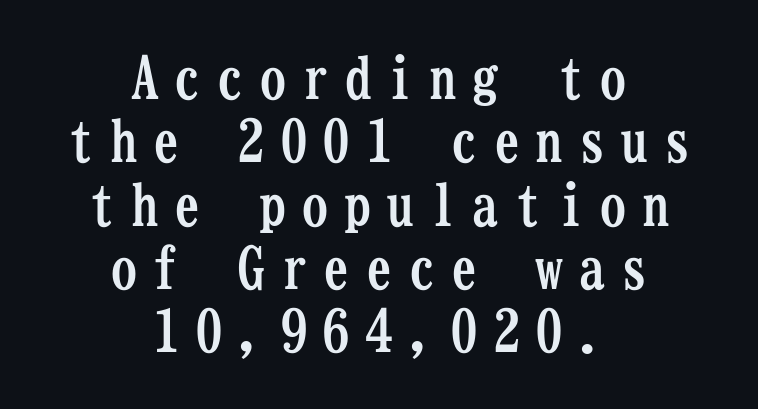
The image shows 56 px semibold, condensed serif type, upright, monospaced; set centered, tight line spacing (1.13x), unusually wide letter spacing (+0.26 em), not underlined; low stroke contrast and a medium x-height.
